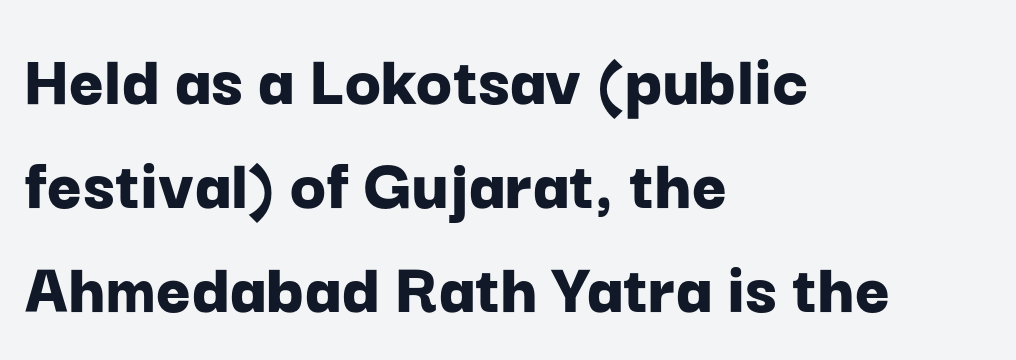
The passage shown stacks its lines at a standard gap. What kind of face is this? One without serifs — a sans. Visually the block forms a straight wall on the left and a jagged coastline on the right. The axis of the letterforms is exactly vertical. Between one letter and the next there's only the usual sliver of space.
